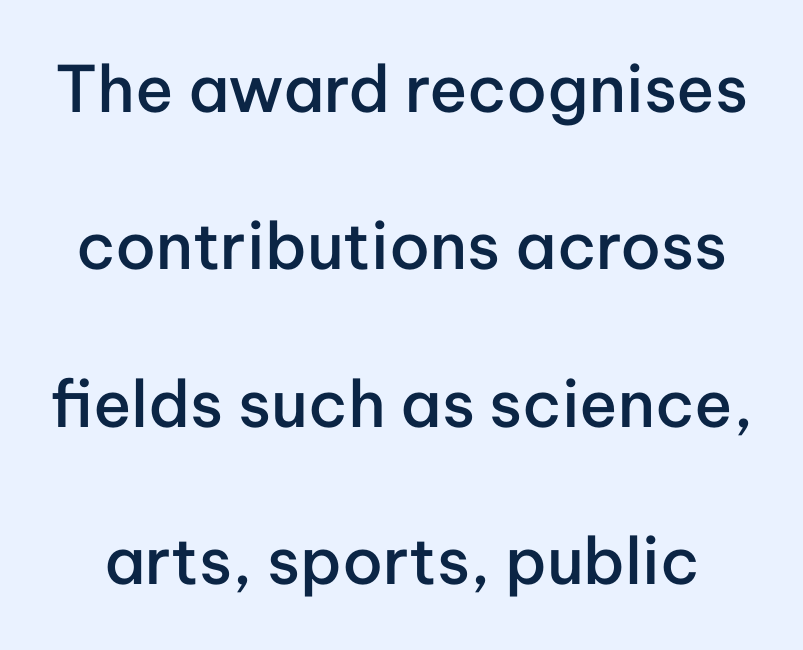
Q: Is the text bold? A: Semi-bold.
Q: Is the text italic (slanted)? A: No, it is upright.
Q: Is the typeface a serif or a sans-serif typeface? A: Sans-serif.
Q: Is the text underlined? A: No.
Q: Is the spacing between letters normal or unusually wide? A: Normal.
Q: Is the spacing between lines tight, normal or loose? A: Loose.
Q: Width (condensed, normal, or wide)? A: Normal.
Q: Stroke contrast? A: Low.
Q: x-height? A: Medium.
Q: Monospaced? A: No.
